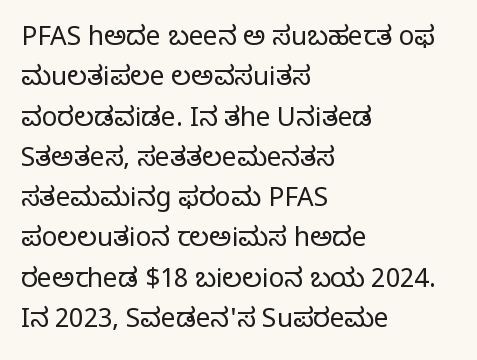
Q: Is the text bold? A: No.
Q: Is the text italic (slanted)? A: No, it is upright.
Q: Is the text underlined? A: No.
Q: How is the paragraph aligned? A: Left-aligned.
Q: Is the spacing between letters normal or unusually wide? A: Normal.
Q: Is the spacing between lines tight, normal or loose? A: Normal.
